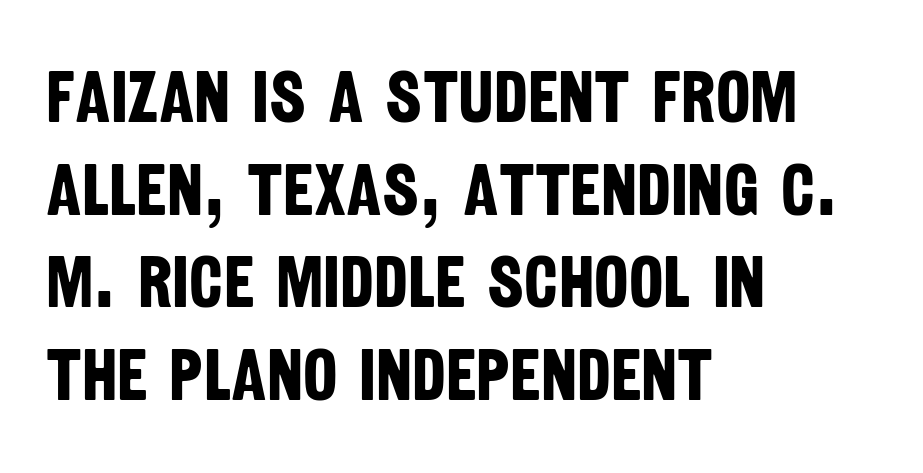
Notice how the passage keeps a crisp vertical edge on the left only. The space directly below the letters is spotless. Leading: standard. These words are printed bold, with thick strokes throughout. Characters follow at the spacing the type designer built in. Regarding serifs, this sample does without them.
